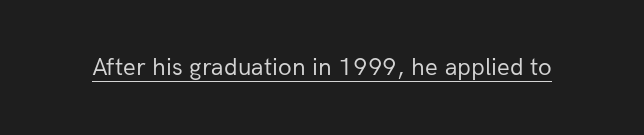
{"italic": "no", "bold": "no", "underline": "yes", "letter_spacing": "normal", "letter_spacing_em": 0.0, "glyph_px": 25}
